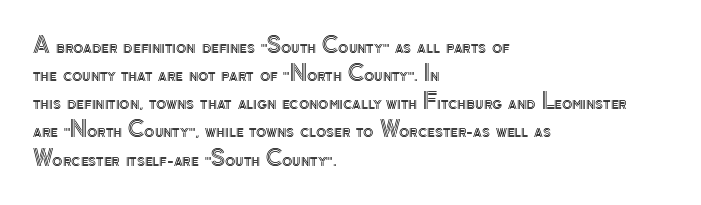
Q: Is the text italic (slanted)? A: No, it is upright.
Q: Is the text underlined? A: No.
Q: How is the paragraph aligned? A: Left-aligned.
Q: Is the spacing between letters normal or unusually wide? A: Normal.
Q: Is the spacing between lines tight, normal or loose? A: Normal.
